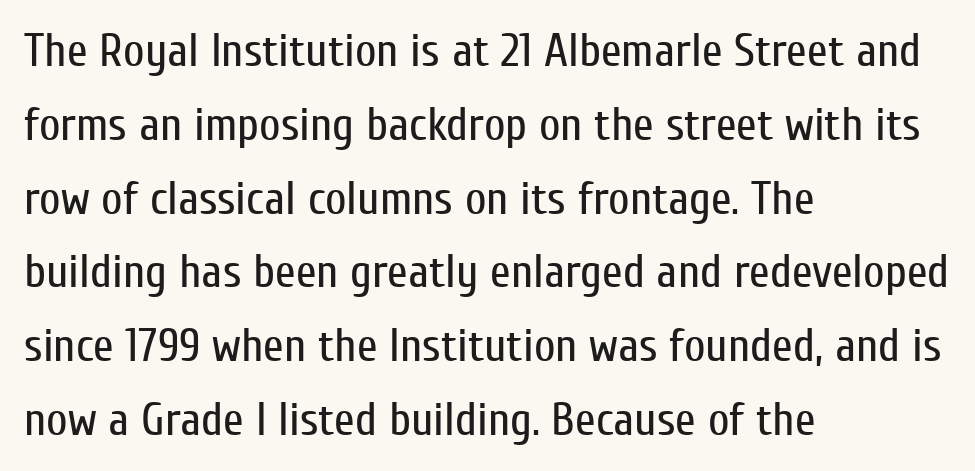
Q: Is the text bold? A: No.
Q: Is the text italic (slanted)? A: No, it is upright.
Q: Is the typeface a serif or a sans-serif typeface? A: Sans-serif.
Q: Is the text underlined? A: No.
Q: How is the paragraph aligned? A: Left-aligned.
Q: Is the spacing between letters normal or unusually wide? A: Normal.
Q: Is the spacing between lines tight, normal or loose? A: Normal.
Q: Width (condensed, normal, or wide)? A: Condensed.
Q: Stroke contrast? A: Low.
Q: x-height? A: Medium.
Q: Monospaced? A: No.
